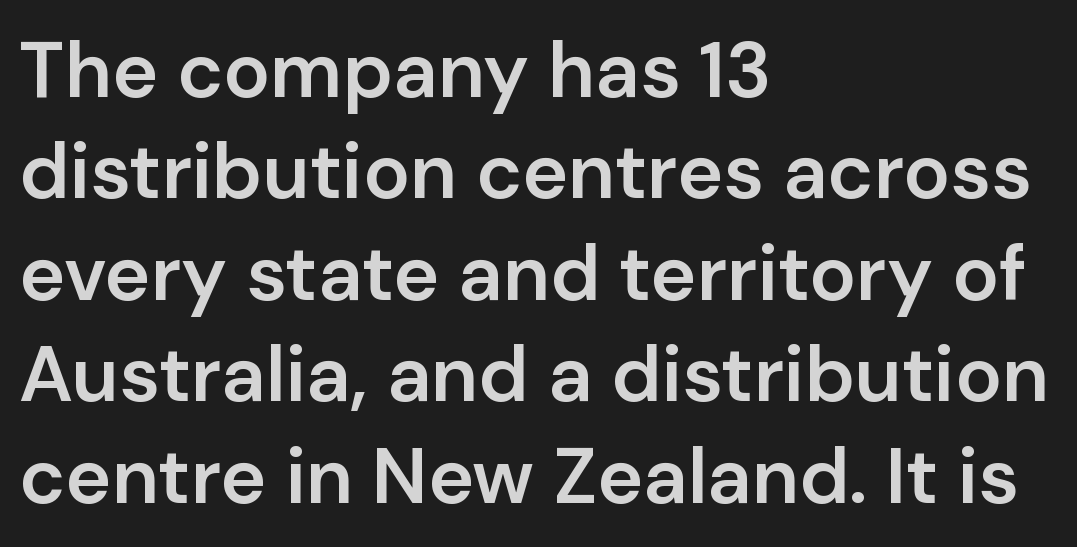
Q: Is the text bold? A: Semi-bold.
Q: Is the text italic (slanted)? A: No, it is upright.
Q: Is the typeface a serif or a sans-serif typeface? A: Sans-serif.
Q: Is the text underlined? A: No.
Q: How is the paragraph aligned? A: Left-aligned.
Q: Is the spacing between letters normal or unusually wide? A: Normal.
Q: Is the spacing between lines tight, normal or loose? A: Normal.
Q: Width (condensed, normal, or wide)? A: Normal.
Q: Stroke contrast? A: Low.
Q: x-height? A: Medium.
Q: Monospaced? A: No.
